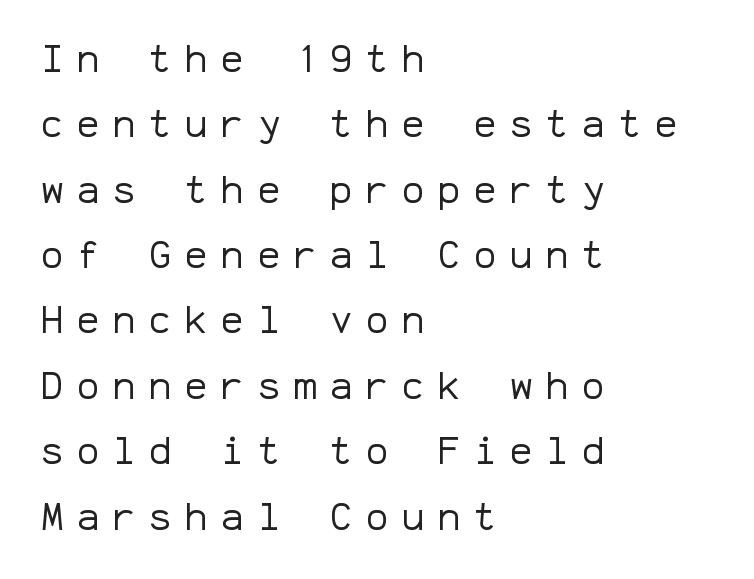
In terms of letterspacing, this is a distinctly airy, spread setting. Unlike italic type, these characters show no tilt at all. Weight: not bold — regular or lighter. The words here are not underlined. Look at the bottom of the vertical strokes: they stop flat, with no serifs. Looks like terminal output: every glyph gets an equal slot.
